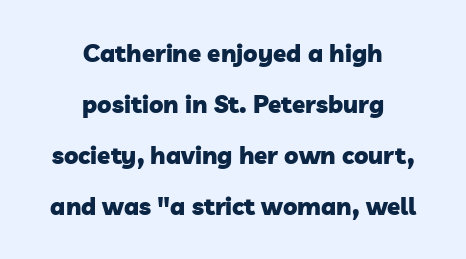
The image shows 24 px bold type; set centered, loose line spacing (2.13x), normal letter spacing, not underlined.
